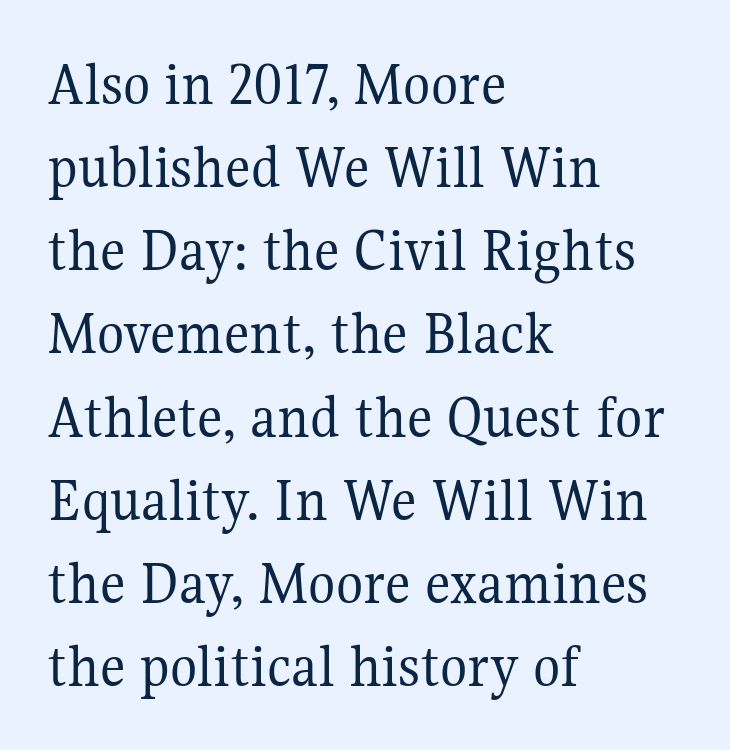
Q: Is the text bold? A: No.
Q: Is the text italic (slanted)? A: No, it is upright.
Q: Is the typeface a serif or a sans-serif typeface? A: Serif.
Q: Is the text underlined? A: No.
Q: How is the paragraph aligned? A: Left-aligned.
Q: Is the spacing between letters normal or unusually wide? A: Normal.
Q: Is the spacing between lines tight, normal or loose? A: Normal.
Q: Width (condensed, normal, or wide)? A: Normal.
Q: Stroke contrast? A: Medium.
Q: x-height? A: Medium.
Q: Monospaced? A: No.
